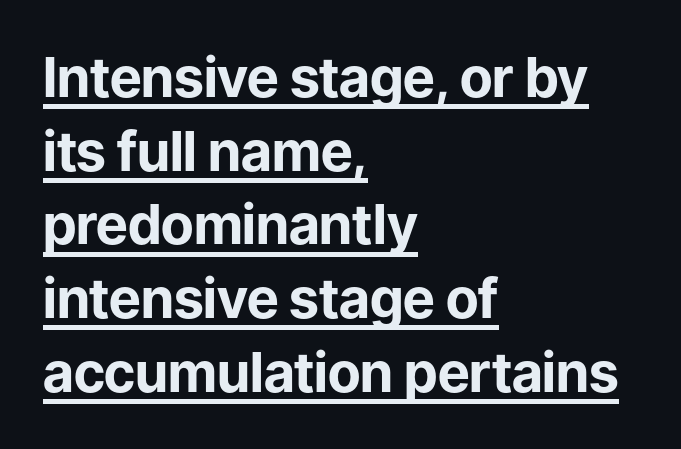
{"serif": "no", "italic": "no", "bold": "yes", "weight": "bold", "width": "normal", "stroke_contrast": "low", "x_height": "medium", "monospaced": "no", "underline": "yes", "align": "left", "line_spacing": "normal", "line_spacing_ratio": 1.34, "letter_spacing": "normal", "letter_spacing_em": 0.0, "glyph_px": 55}
